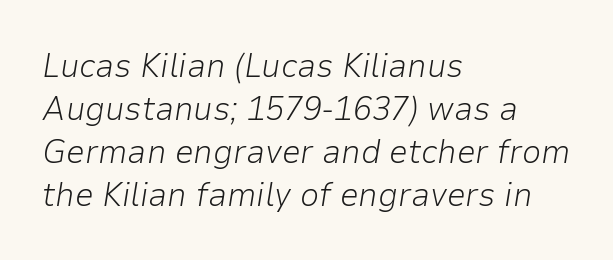
The image shows 34 px light type, italic (leaning right); set left-aligned, normal line spacing (1.26x), normal letter spacing, not underlined; low stroke contrast and a medium x-height.
